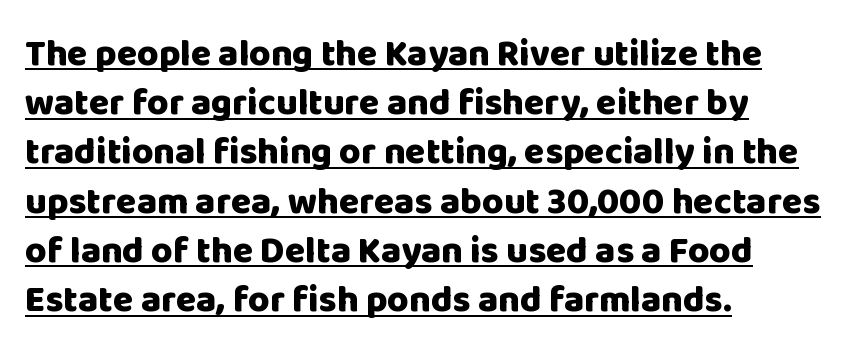
Line starts are locked; line ends wander. Do the letters lean? They stand straight. Note: no serifs on the glyphs. Typesetter's note: full bold, strokes at maximum text heaviness.
